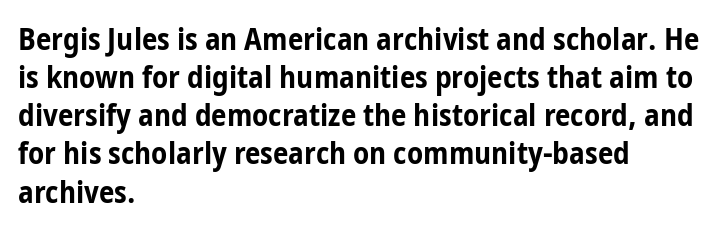
The image shows 31 px bold, condensed sans-serif type, upright; set left-aligned, line spacing 1.23x, normal letter spacing, not underlined; low stroke contrast and a medium x-height.
